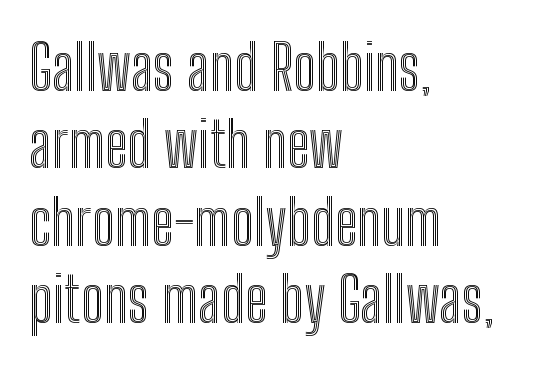
{"italic": "no", "width": "condensed", "x_height": "medium", "monospaced": "no", "underline": "no", "align": "left", "line_spacing": "normal", "line_spacing_ratio": 1.25, "letter_spacing": "normal", "letter_spacing_em": 0.0, "glyph_px": 62}
